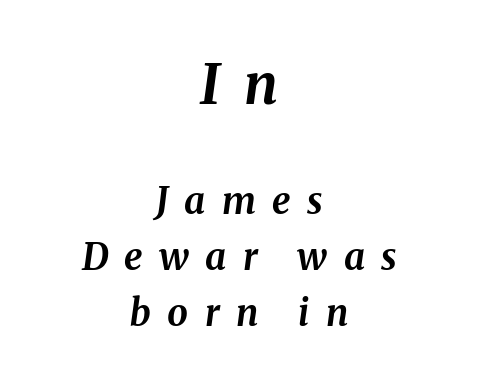
Q: Is the text bold? A: Yes.
Q: Is the text italic (slanted)? A: Yes, it leans right by about 8 degrees.
Q: Is the text underlined? A: No.
Q: How is the paragraph aligned? A: Centered.
Q: Is the spacing between letters normal or unusually wide? A: Unusually wide.
Q: Is the spacing between lines tight, normal or loose? A: Normal.
Q: Which block of text is set in a larger size, the first (top) or the second (bottom)? A: The first (top) one.
Q: Width (condensed, normal, or wide)? A: Normal.
Q: Stroke contrast? A: Medium.
Q: x-height? A: Medium.
Q: Monospaced? A: No.
